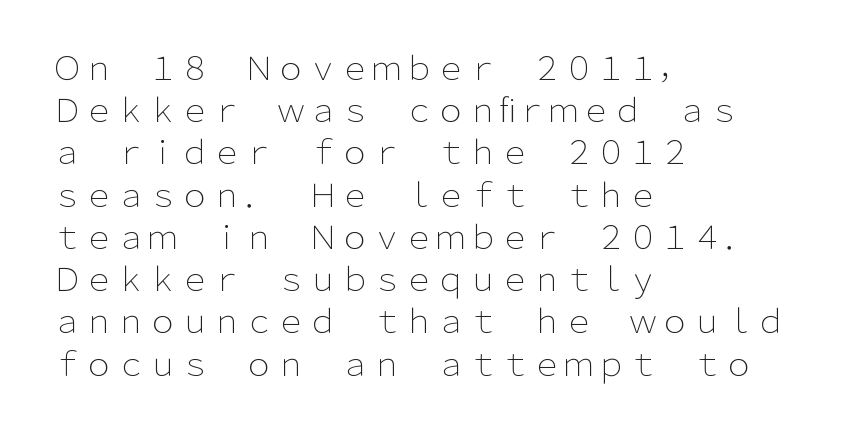
The image shows 32 px light sans-serif type, upright; set left-aligned, normal line spacing (1.32x), normal letter spacing, not underlined; low stroke contrast and a medium x-height.
